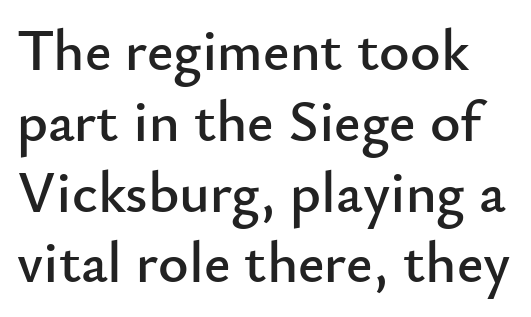
The face used here is rendered with its standard letterfit. The glyphs in this specimen are sans serif. Rule under the text: the space is simply empty. The font's upright variant was chosen for this text. This sample has the flowing, uneven cadence of proportional lettering.
